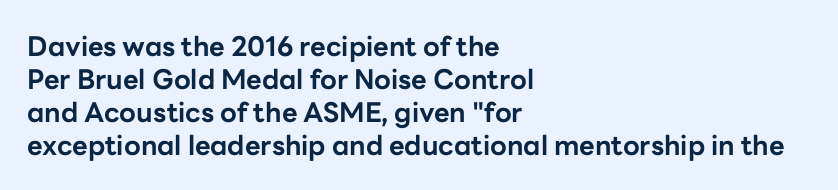
{"italic": "no", "bold": "yes", "underline": "no", "align": "left", "line_spacing_ratio": 1.22, "letter_spacing": "normal", "letter_spacing_em": 0.0, "glyph_px": 27}
